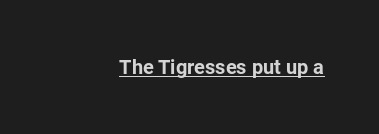
Q: Is the text bold? A: Yes.
Q: Is the text italic (slanted)? A: No, it is upright.
Q: Is the text underlined? A: Yes.
Q: Is the spacing between letters normal or unusually wide? A: Normal.
